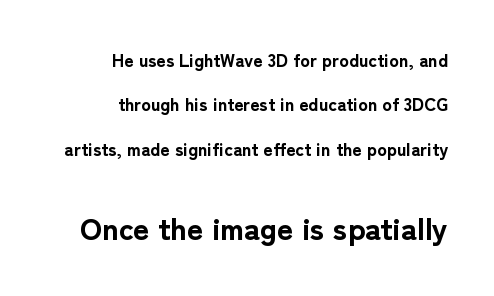
The image shows 31 px bold sans-serif type, upright; set right-aligned, loose line spacing (2.47x), normal letter spacing, not underlined; the second (bottom) block is 1.72x larger; low stroke contrast and a medium x-height.
